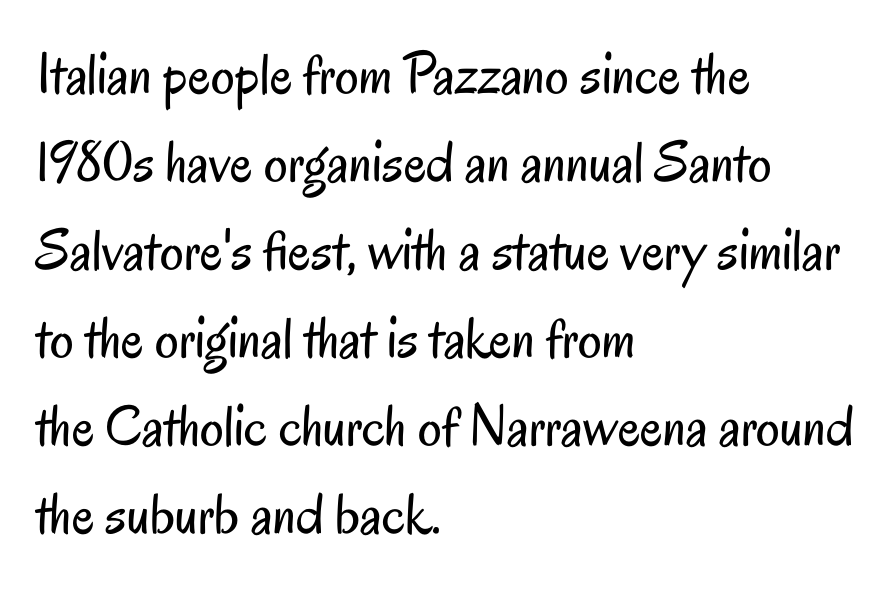
{"serif": "no", "italic": "no", "bold": "no", "weight": "regular", "width": "condensed", "stroke_contrast": "low", "x_height": "small", "monospaced": "no", "underline": "no", "align": "left", "line_spacing": "normal", "line_spacing_ratio": 1.49, "letter_spacing": "normal", "letter_spacing_em": 0.0, "glyph_px": 59}
